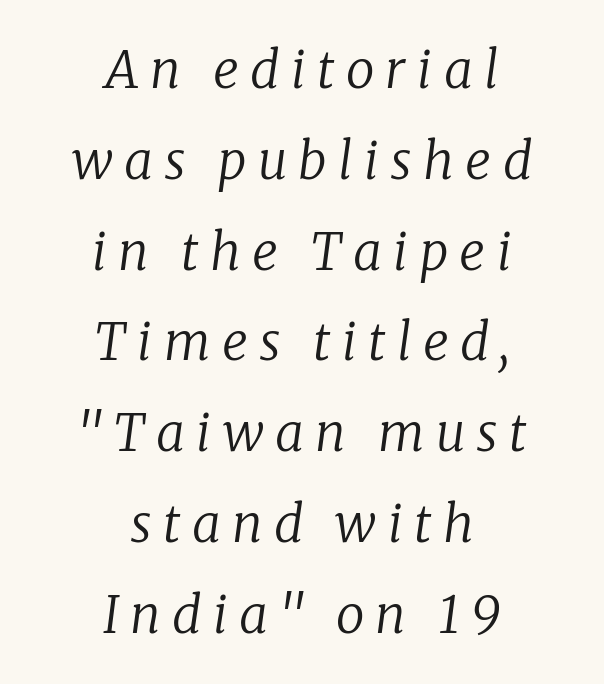
The image shows 51 px regular-weight serif type, italic (leaning right); set centered, line spacing 1.78x, unusually wide letter spacing (+0.22 em), not underlined; low stroke contrast and a medium x-height.
